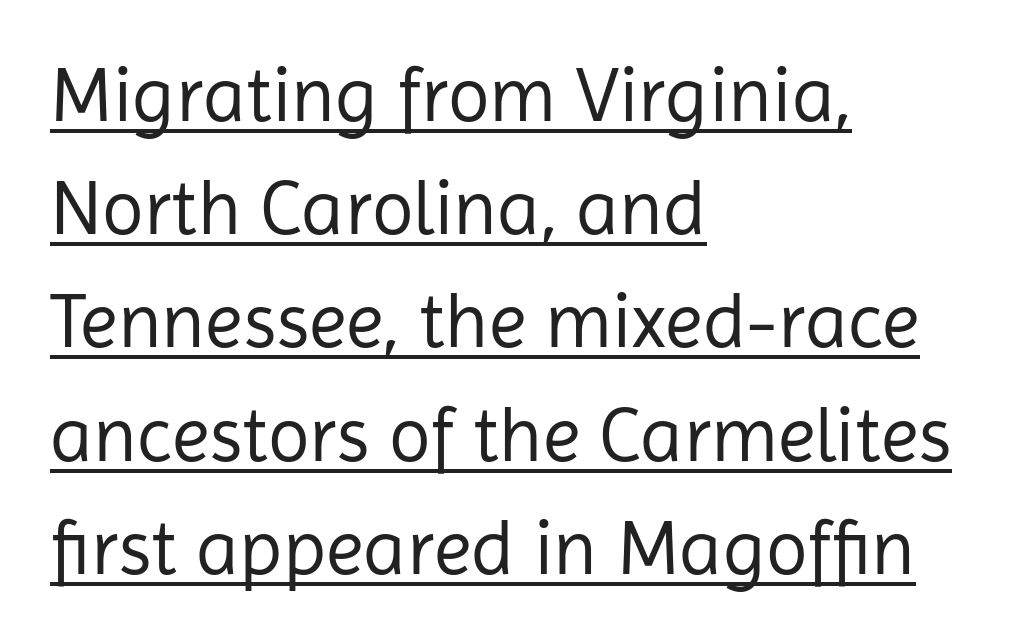
Q: Is the text bold? A: No.
Q: Is the text italic (slanted)? A: No, it is upright.
Q: Is the typeface a serif or a sans-serif typeface? A: Sans-serif.
Q: Is the text underlined? A: Yes.
Q: How is the paragraph aligned? A: Left-aligned.
Q: Is the spacing between letters normal or unusually wide? A: Normal.
Q: Is the spacing between lines tight, normal or loose? A: Normal.
Q: Width (condensed, normal, or wide)? A: Normal.
Q: Stroke contrast? A: Low.
Q: x-height? A: Medium.
Q: Monospaced? A: No.
